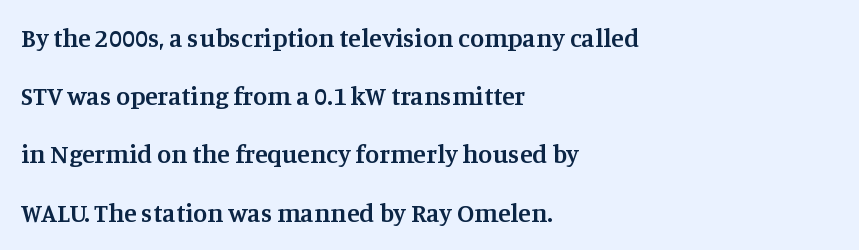
The image shows 26 px text type, upright; set left-aligned, loose line spacing (2.24x), normal letter spacing, not underlined.
